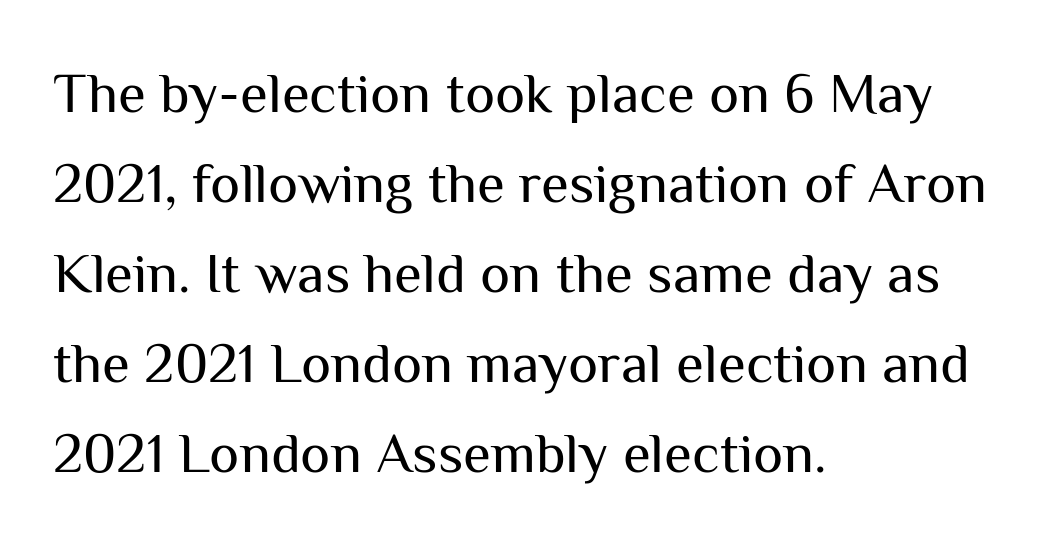
These glyphs show unthickened strokes, regular width or finer. Vertical strokes here are truly vertical. Nobody touched the tracking dial on this one. The leading is moderate, giving the passage an even texture.
